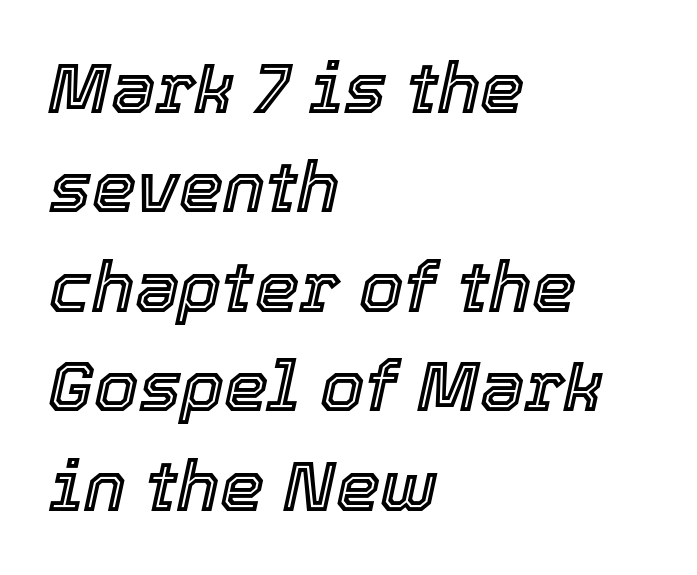
Think of a printed novel: that variable character pitch is what you see here. If you drew a line through each stem, it would be angled. These lines stack with their left ends in a neat column. Vertical spacing — default.
